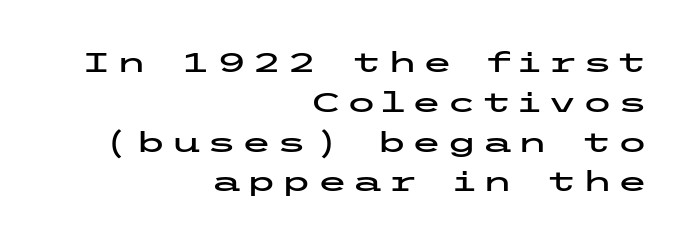
{"serif": "no", "italic": "no", "width": "wide", "stroke_contrast": "low", "x_height": "medium", "underline": "no", "align": "right", "line_spacing": "normal", "line_spacing_ratio": 1.42, "glyph_px": 28}
